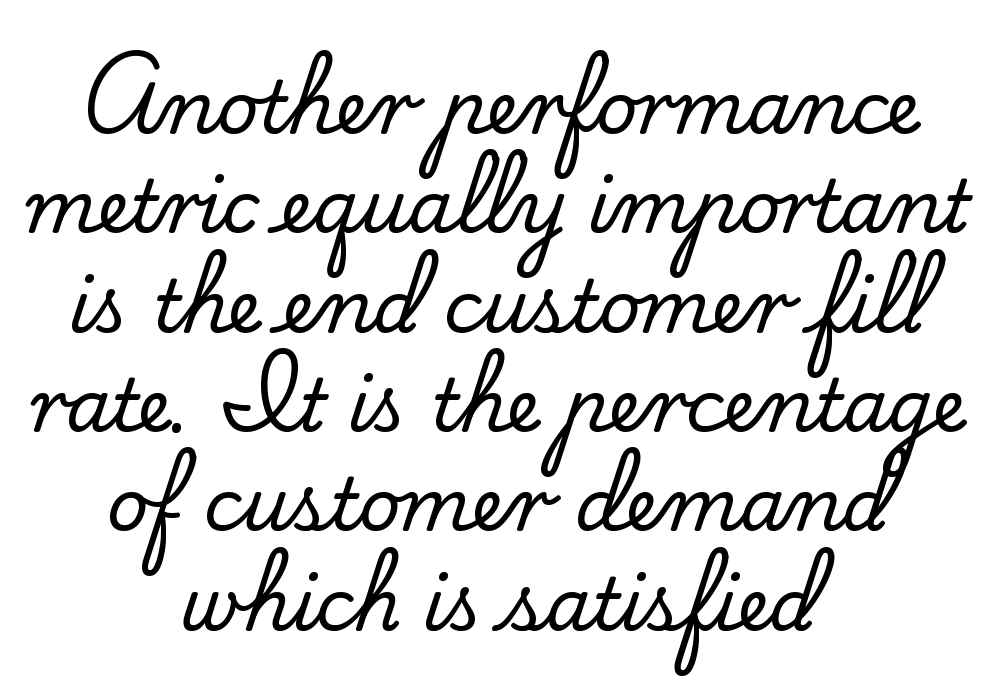
{"serif": "yes", "width": "normal", "stroke_contrast": "low", "x_height": "small", "monospaced": "no", "underline": "no", "align": "center", "line_spacing": "normal", "line_spacing_ratio": 1.38, "letter_spacing": "normal", "letter_spacing_em": 0.0, "glyph_px": 72}
